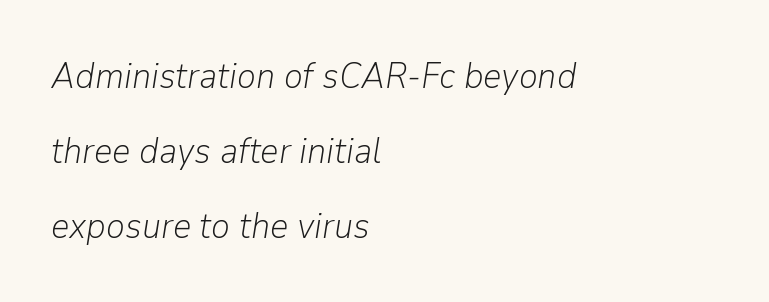
{"italic": "yes", "lean": "right", "slant_degrees": 9, "bold": "no", "weight": "light", "width": "normal", "stroke_contrast": "low", "x_height": "medium", "monospaced": "no", "underline": "no", "align": "left", "line_spacing": "loose", "line_spacing_ratio": 2.08, "letter_spacing": "normal", "letter_spacing_em": 0.0, "glyph_px": 36}
